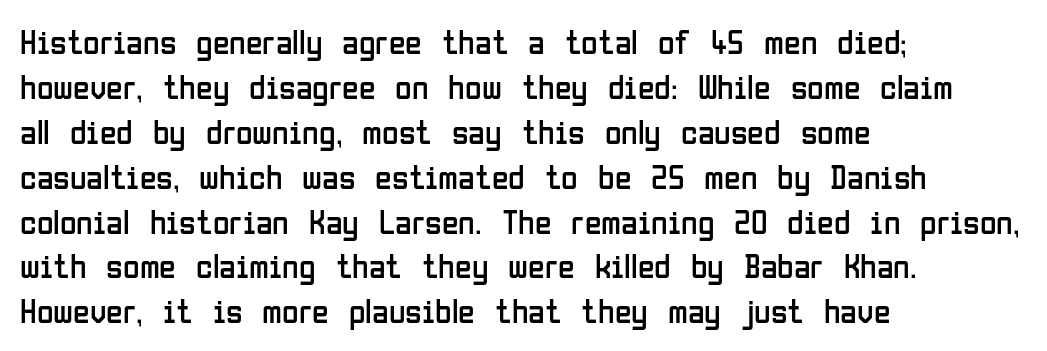
Q: Is the text bold? A: No.
Q: Is the text italic (slanted)? A: No, it is upright.
Q: Is the typeface a serif or a sans-serif typeface? A: Sans-serif.
Q: Is the text underlined? A: No.
Q: How is the paragraph aligned? A: Left-aligned.
Q: Is the spacing between letters normal or unusually wide? A: Normal.
Q: Is the spacing between lines tight, normal or loose? A: Normal.
Q: Width (condensed, normal, or wide)? A: Condensed.
Q: Stroke contrast? A: Low.
Q: x-height? A: Medium.
Q: Monospaced? A: No.
